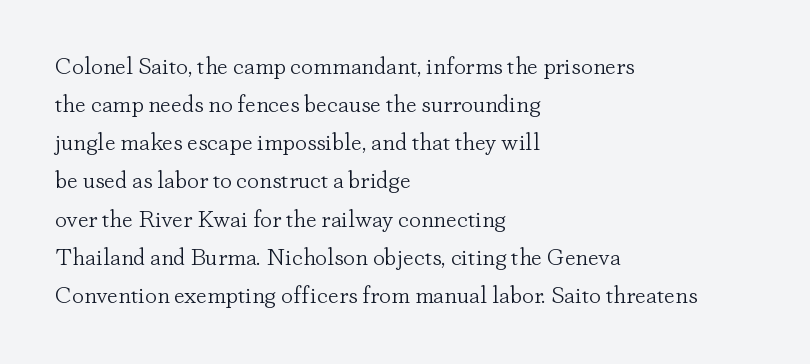
The image shows 24 px text type, upright; set left-aligned, normal line spacing (1.59x), normal letter spacing, not underlined.
